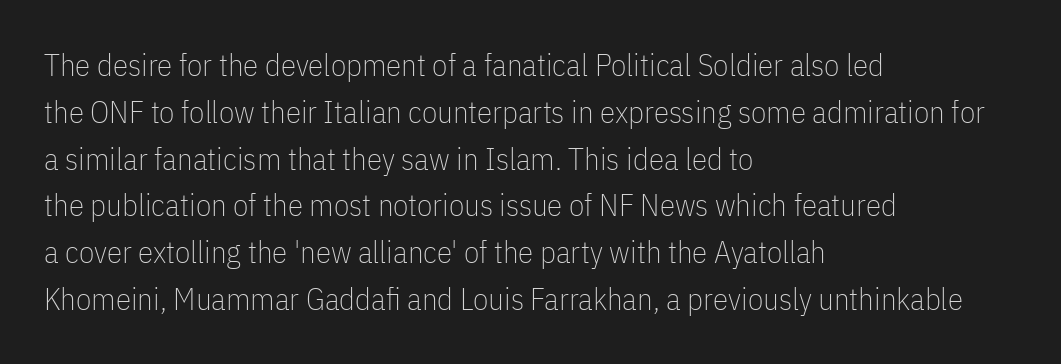
Q: Is the text bold? A: No.
Q: Is the text italic (slanted)? A: No, it is upright.
Q: Is the typeface a serif or a sans-serif typeface? A: Sans-serif.
Q: Is the text underlined? A: No.
Q: How is the paragraph aligned? A: Left-aligned.
Q: Is the spacing between letters normal or unusually wide? A: Normal.
Q: Is the spacing between lines tight, normal or loose? A: Normal.
Q: Width (condensed, normal, or wide)? A: Condensed.
Q: Stroke contrast? A: Low.
Q: x-height? A: Medium.
Q: Monospaced? A: No.
